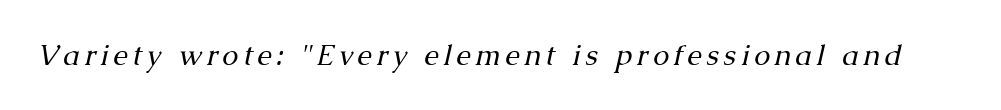
The characters are drawn with everyday or finer stroke widths. Is this a fixed-width face? No — the glyphs have proportional, varying widths. The passage shown is typeset with a serif family. Emphasis-style slanted type is in use. The space directly below the letters is spotless.
